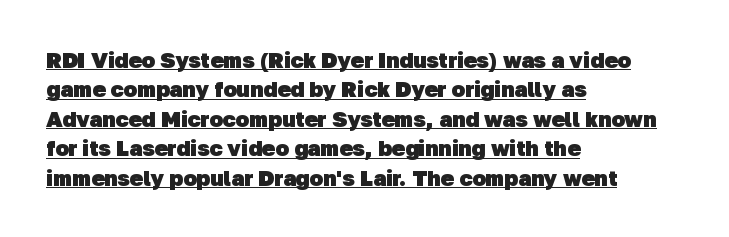
The image shows 22 px bold type; set left-aligned, normal line spacing (1.34x), normal letter spacing, underlined.
